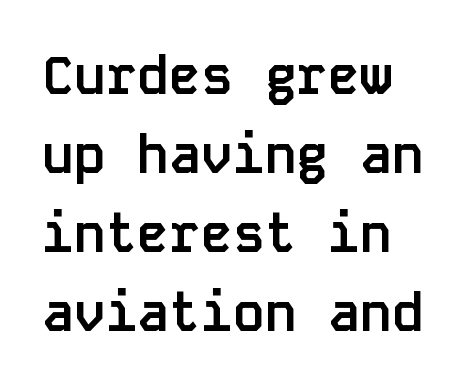
The image shows 53 px semibold sans-serif type, upright, monospaced; set normal line spacing (1.49x), normal letter spacing, not underlined; low stroke contrast and a large x-height.
